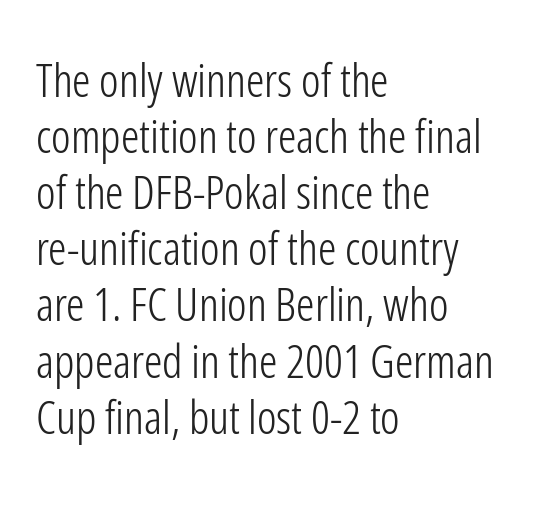
The image shows 46 px light, condensed sans-serif type, upright; set left-aligned, line spacing 1.22x, normal letter spacing, not underlined; low stroke contrast and a medium x-height.
